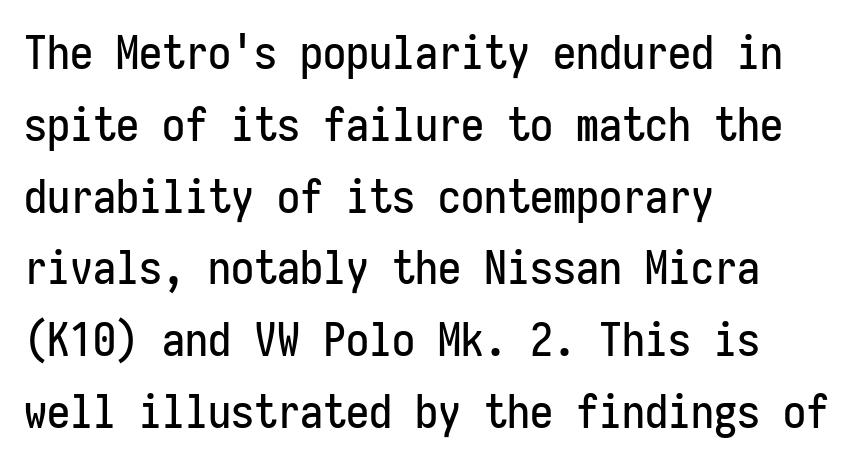
{"serif": "no", "italic": "no", "width": "condensed", "stroke_contrast": "low", "x_height": "medium", "monospaced": "yes", "underline": "no", "align": "left", "line_spacing": "normal", "line_spacing_ratio": 1.56, "letter_spacing": "normal", "letter_spacing_em": 0.0, "glyph_px": 46}
